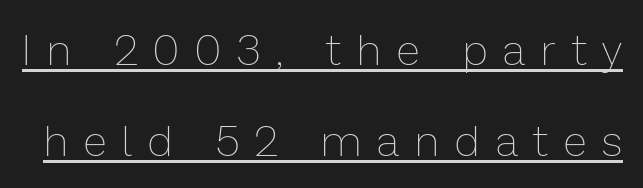
Q: Is the text bold? A: No.
Q: Is the text italic (slanted)? A: No, it is upright.
Q: Is the text underlined? A: Yes.
Q: Is the spacing between letters normal or unusually wide? A: Unusually wide.
Q: Is the spacing between lines tight, normal or loose? A: Loose.
Q: Width (condensed, normal, or wide)? A: Normal.
Q: Stroke contrast? A: Low.
Q: x-height? A: Medium.
Q: Monospaced? A: No.
